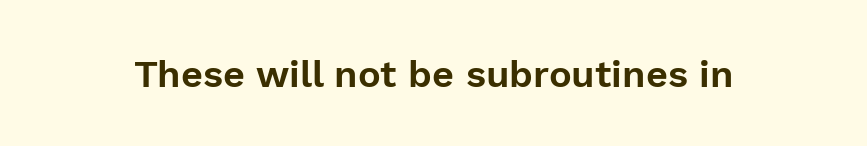
{"serif": "no", "italic": "no", "width": "normal", "x_height": "medium", "monospaced": "no", "underline": "no", "letter_spacing": "normal", "letter_spacing_em": 0.0, "glyph_px": 38}
